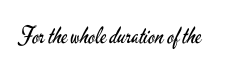
The image shows 23 px text type; set normal letter spacing, not underlined.
